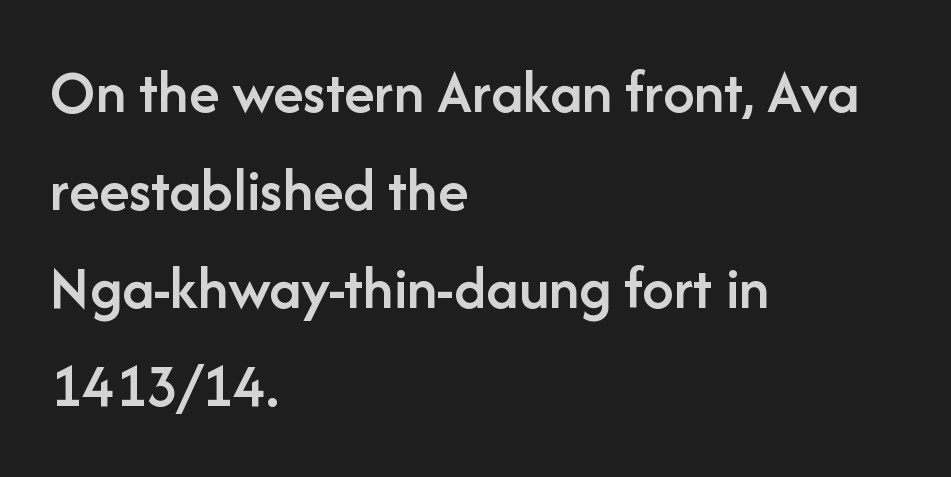
Q: Is the text bold? A: Semi-bold.
Q: Is the text italic (slanted)? A: No, it is upright.
Q: Is the typeface a serif or a sans-serif typeface? A: Sans-serif.
Q: Is the text underlined? A: No.
Q: How is the paragraph aligned? A: Left-aligned.
Q: Is the spacing between letters normal or unusually wide? A: Normal.
Q: Is the spacing between lines tight, normal or loose? A: Normal.
Q: Width (condensed, normal, or wide)? A: Normal.
Q: Stroke contrast? A: Low.
Q: x-height? A: Medium.
Q: Monospaced? A: No.
